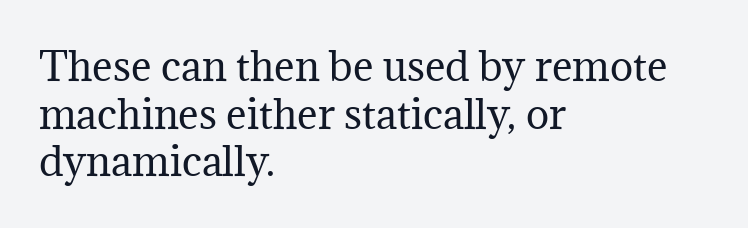
Stroke thickness stays within the range of a standard reading face or lighter. Do the letters lean? They stand straight. The face used here is proportionally spaced, like ordinary book or web type. These lines are set flush left with a ragged right edge. Type without underlining. I'd call this a serif setting — the letters wear small feet.
